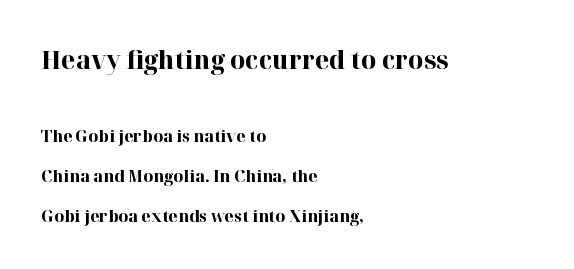
Q: Is the text bold? A: Yes.
Q: Is the text italic (slanted)? A: No, it is upright.
Q: Is the text underlined? A: No.
Q: How is the paragraph aligned? A: Left-aligned.
Q: Is the spacing between letters normal or unusually wide? A: Normal.
Q: Is the spacing between lines tight, normal or loose? A: Loose.
Q: Which block of text is set in a larger size, the first (top) or the second (bottom)? A: The first (top) one.
